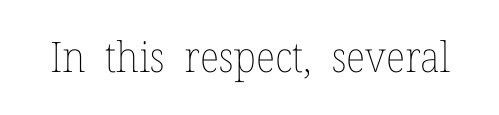
Stroke mass is kept to a normal reading level or below. The tracking reads as untouched default to a designer's eye. If you drew a line through each stem, it would be perfectly vertical. The letters advance in unequal steps, a hallmark of proportional type.
